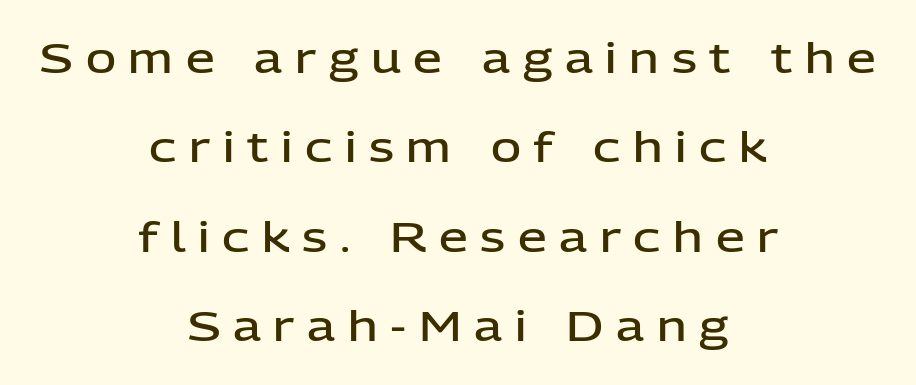
The image shows 41 px semibold sans-serif type, upright; set centered, loose line spacing (2.18x), unusually wide letter spacing (+0.31 em), not underlined; low stroke contrast and a medium x-height.
